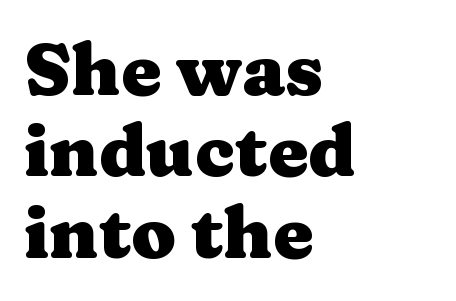
The image shows 72 px heavy, wide serif type, upright; set left-aligned, tight line spacing (1.13x), normal letter spacing, not underlined; medium stroke contrast and a medium x-height.
